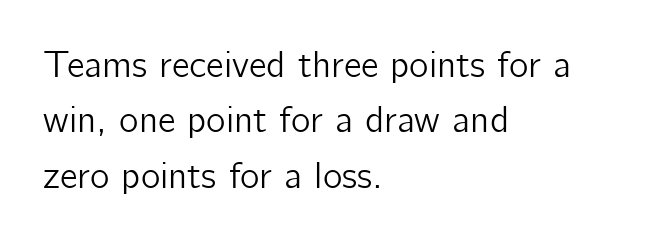
{"serif": "no", "italic": "no", "width": "normal", "stroke_contrast": "low", "x_height": "medium", "monospaced": "no", "underline": "no", "align": "left", "line_spacing": "normal", "line_spacing_ratio": 1.5, "letter_spacing": "normal", "letter_spacing_em": 0.0, "glyph_px": 37}
